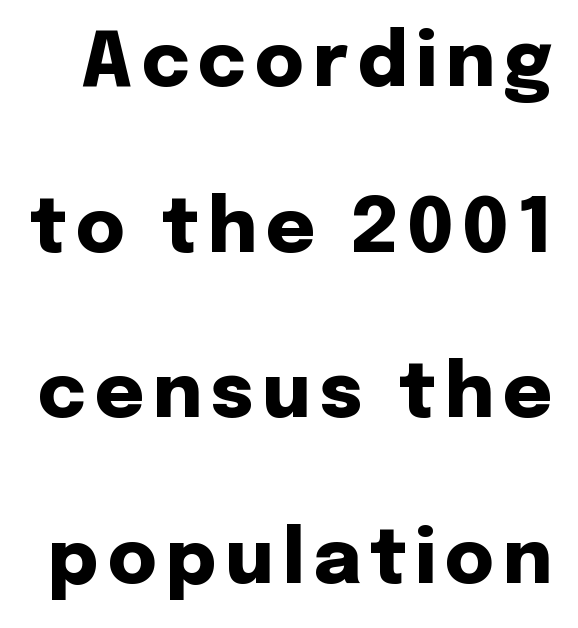
The image shows 75 px heavy sans-serif type, upright; set loose line spacing (2.21x), not underlined; low stroke contrast and a medium x-height.
